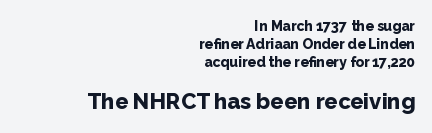
Q: Is the text bold? A: Yes.
Q: Is the text italic (slanted)? A: No, it is upright.
Q: Is the text underlined? A: No.
Q: How is the paragraph aligned? A: Right-aligned.
Q: Is the spacing between letters normal or unusually wide? A: Normal.
Q: Is the spacing between lines tight, normal or loose? A: Normal.
Q: Which block of text is set in a larger size, the first (top) or the second (bottom)? A: The second (bottom) one.
